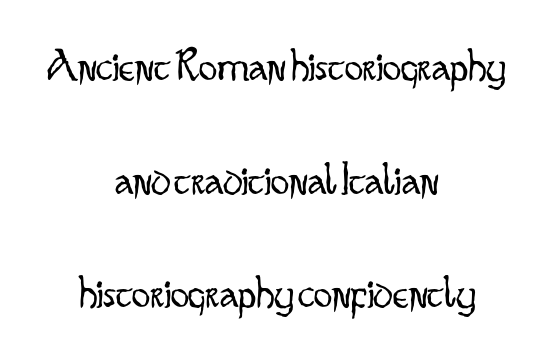
Compared with typical paragraphs, the rows here are farther apart. Does the copy run flush right? No — it is centered line by line. Summary of weight: not heavy and not bold. These lines are composed in type without serifs. How are the letters spaced? Ordinarily, with no added tracking. Unmarked baselines from the first word to the last.
